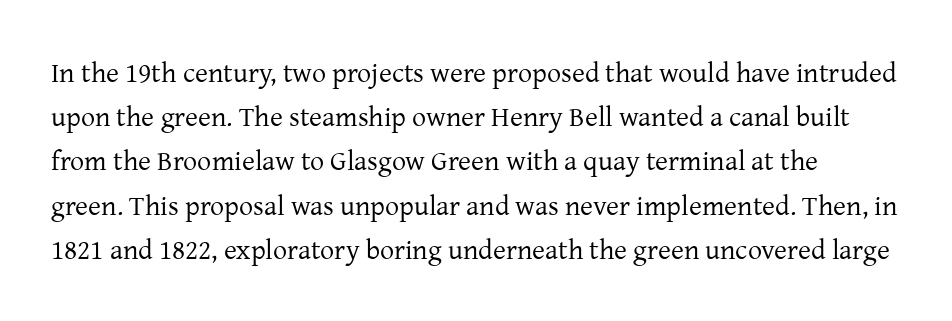
Q: Is the text bold? A: No.
Q: Is the text italic (slanted)? A: No, it is upright.
Q: Is the typeface a serif or a sans-serif typeface? A: Serif.
Q: Is the text underlined? A: No.
Q: Is the spacing between letters normal or unusually wide? A: Normal.
Q: Is the spacing between lines tight, normal or loose? A: Normal.
Q: Width (condensed, normal, or wide)? A: Normal.
Q: Stroke contrast? A: Low.
Q: x-height? A: Medium.
Q: Monospaced? A: No.
